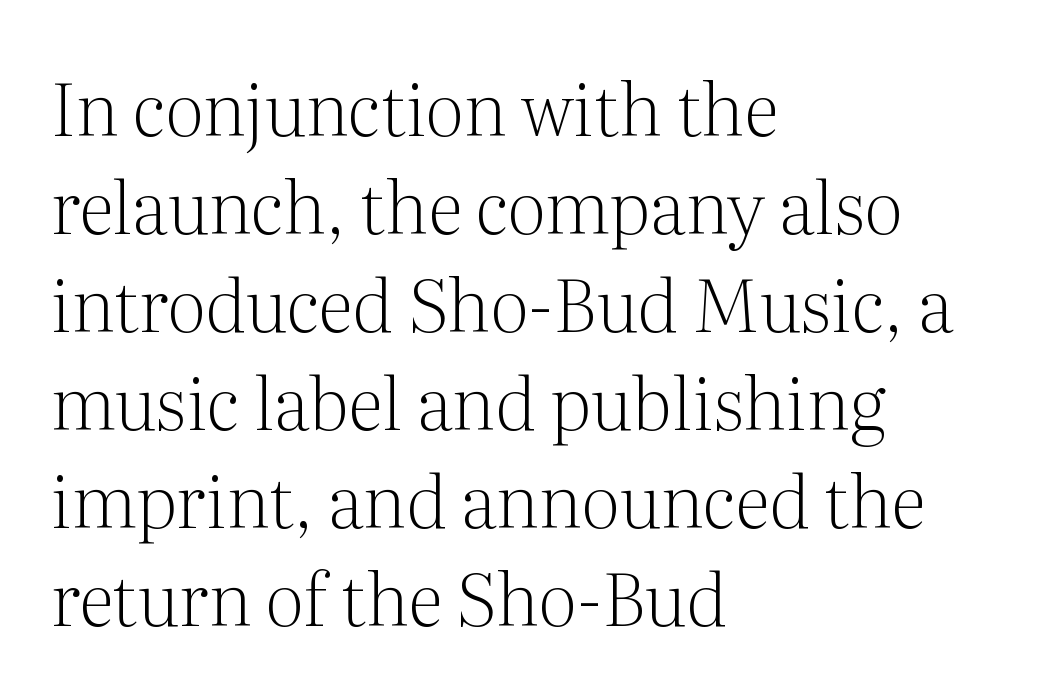
The image shows 72 px light serif type, upright; set left-aligned, normal line spacing (1.36x), normal letter spacing, not underlined; medium stroke contrast and a medium x-height.
